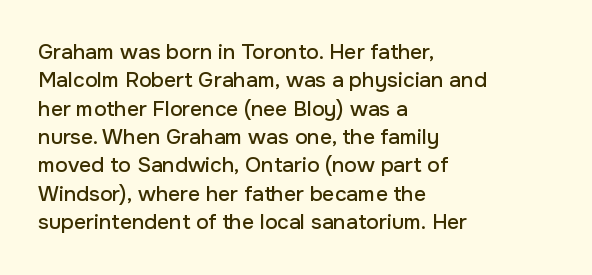
The image shows 21 px text type, upright; set left-aligned, normal line spacing (1.35x), normal letter spacing, not underlined.
